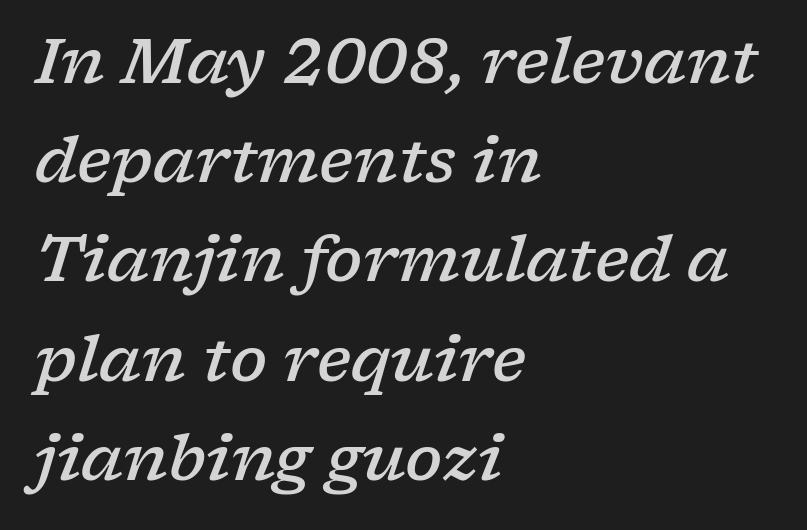
The image shows 62 px semibold, wide serif type, italic (leaning right); set left-aligned, normal line spacing (1.6x), normal letter spacing, not underlined; low stroke contrast and a medium x-height.
